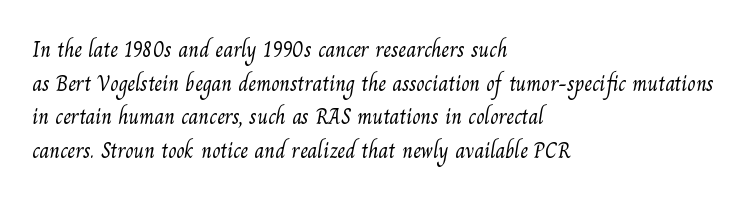
Q: Is the text bold? A: No.
Q: Is the text underlined? A: No.
Q: How is the paragraph aligned? A: Left-aligned.
Q: Is the spacing between letters normal or unusually wide? A: Normal.
Q: Is the spacing between lines tight, normal or loose? A: Normal.
